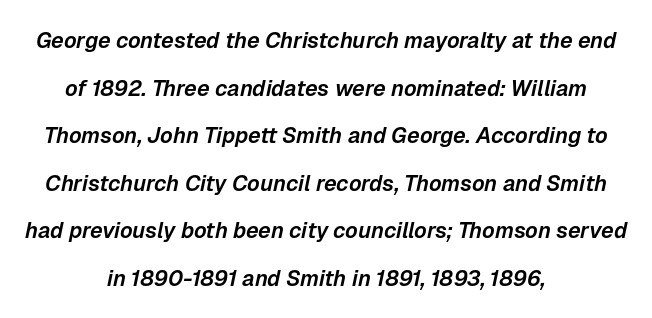
Q: Is the text italic (slanted)? A: Yes, it leans right by about 12 degrees.
Q: Is the text underlined? A: No.
Q: How is the paragraph aligned? A: Centered.
Q: Is the spacing between letters normal or unusually wide? A: Normal.
Q: Is the spacing between lines tight, normal or loose? A: Loose.
